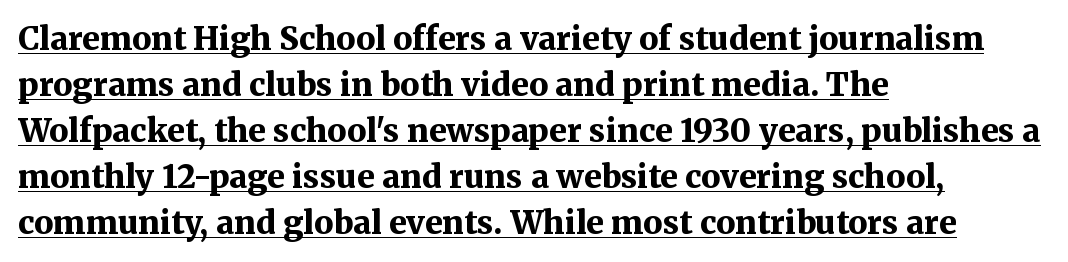
Q: Is the text bold? A: Yes.
Q: Is the text italic (slanted)? A: No, it is upright.
Q: Is the typeface a serif or a sans-serif typeface? A: Serif.
Q: Is the text underlined? A: Yes.
Q: How is the paragraph aligned? A: Left-aligned.
Q: Is the spacing between letters normal or unusually wide? A: Normal.
Q: Is the spacing between lines tight, normal or loose? A: Normal.
Q: Width (condensed, normal, or wide)? A: Normal.
Q: Stroke contrast? A: Medium.
Q: x-height? A: Medium.
Q: Monospaced? A: No.
